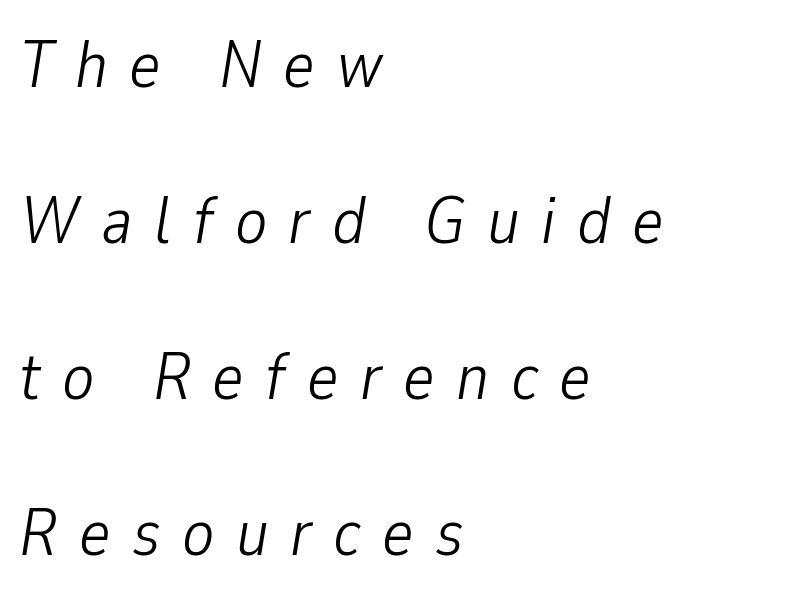
Spacing verdict: proportional, widths tailored to each character. These lines stack with their left ends in a neat column. The typography opts for an oblique posture over an upright one. Students, note that the glyphs here are deliberately spaced far apart. What's the leading like? Stretched, with rows far apart. Beneath every word, the page is bare.
